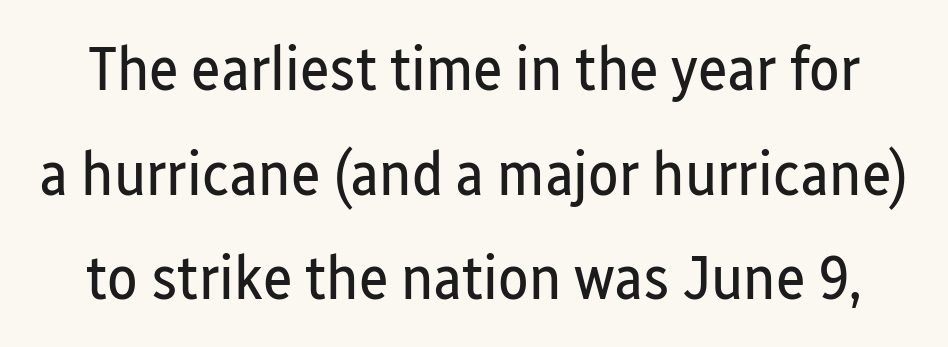
{"serif": "no", "italic": "no", "bold": "no", "weight": "regular", "width": "condensed", "stroke_contrast": "low", "x_height": "medium", "monospaced": "no", "underline": "no", "line_spacing": "normal", "line_spacing_ratio": 1.66, "letter_spacing": "normal", "letter_spacing_em": 0.0, "glyph_px": 63}
